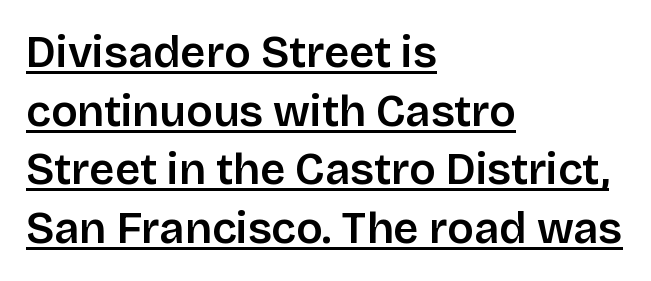
The image shows 44 px sans-serif type, upright; set left-aligned, normal line spacing (1.33x), normal letter spacing, underlined; low stroke contrast and a large x-height.
